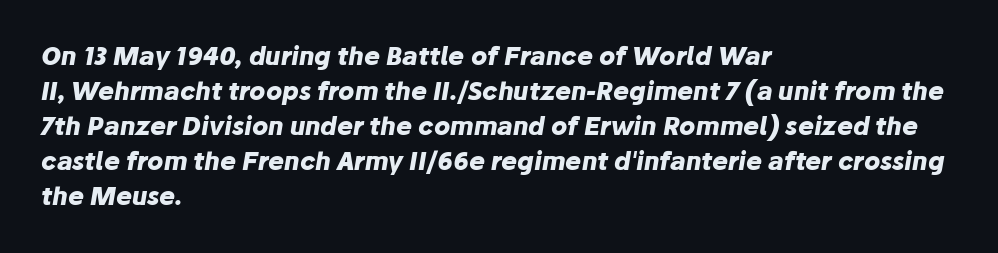
Q: Is the text bold? A: Yes.
Q: Is the text italic (slanted)? A: Yes, it leans right by about 10 degrees.
Q: Is the text underlined? A: No.
Q: How is the paragraph aligned? A: Left-aligned.
Q: Is the spacing between letters normal or unusually wide? A: Normal.
Q: Is the spacing between lines tight, normal or loose? A: Normal.
